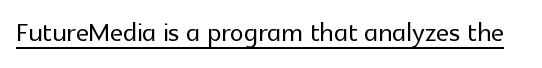
Q: Is the text italic (slanted)? A: No, it is upright.
Q: Is the typeface a serif or a sans-serif typeface? A: Sans-serif.
Q: Is the text underlined? A: Yes.
Q: Is the spacing between letters normal or unusually wide? A: Normal.
Q: Width (condensed, normal, or wide)? A: Normal.
Q: x-height? A: Medium.
Q: Monospaced? A: No.
